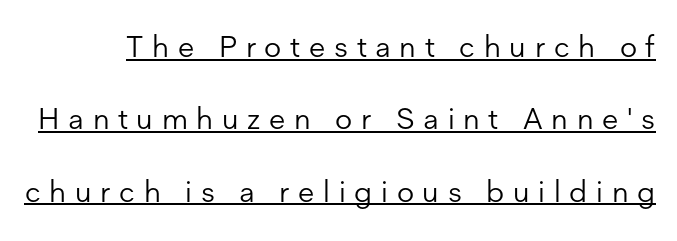
The image shows 30 px light sans-serif type, upright; set loose line spacing (2.41x), unusually wide letter spacing (+0.29 em), underlined; low stroke contrast and a medium x-height.
